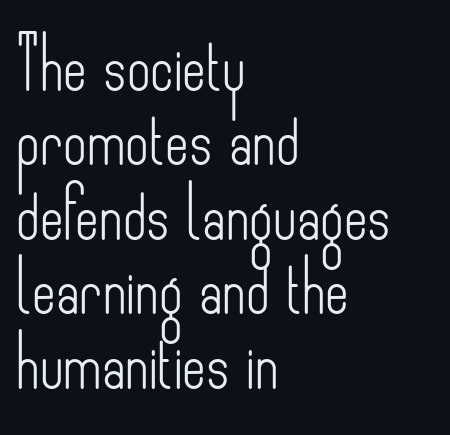
{"serif": "no", "italic": "no", "bold": "no", "weight": "light", "width": "condensed", "stroke_contrast": "low", "x_height": "small", "monospaced": "no", "underline": "no", "align": "left", "line_spacing": "normal", "line_spacing_ratio": 1.46, "letter_spacing": "normal", "letter_spacing_em": 0.0, "glyph_px": 51}
